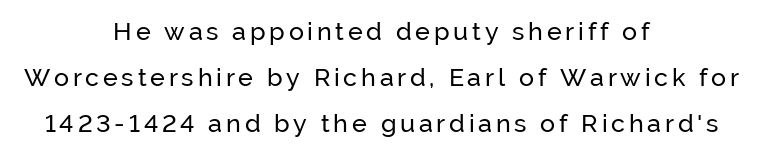
{"italic": "no", "underline": "no", "align": "center", "line_spacing_ratio": 1.84, "glyph_px": 25}
